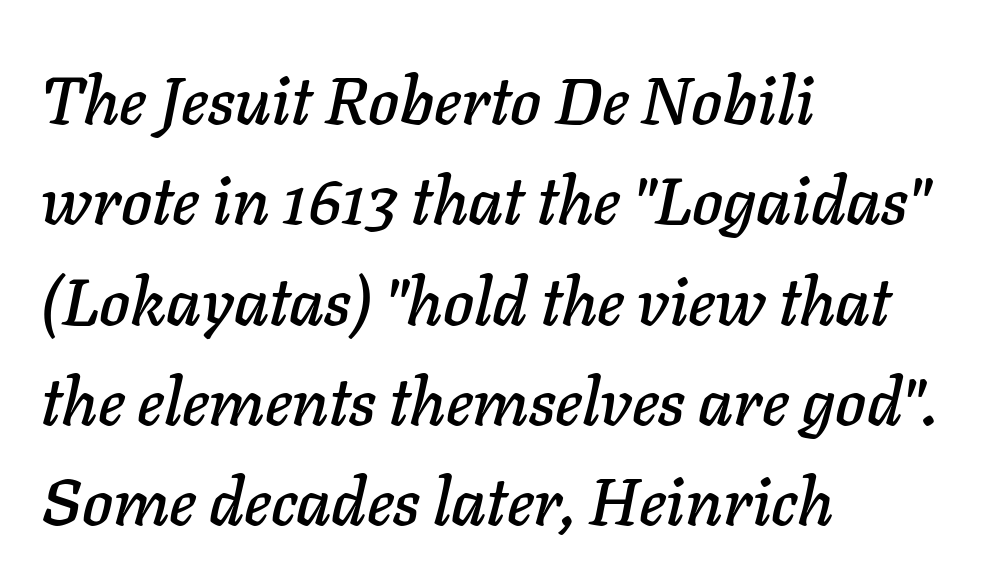
{"italic": "yes", "lean": "right", "slant_degrees": 11, "width": "normal", "stroke_contrast": "low", "x_height": "medium", "monospaced": "no", "underline": "no", "align": "left", "line_spacing": "normal", "line_spacing_ratio": 1.52, "letter_spacing": "normal", "letter_spacing_em": 0.0, "glyph_px": 66}
